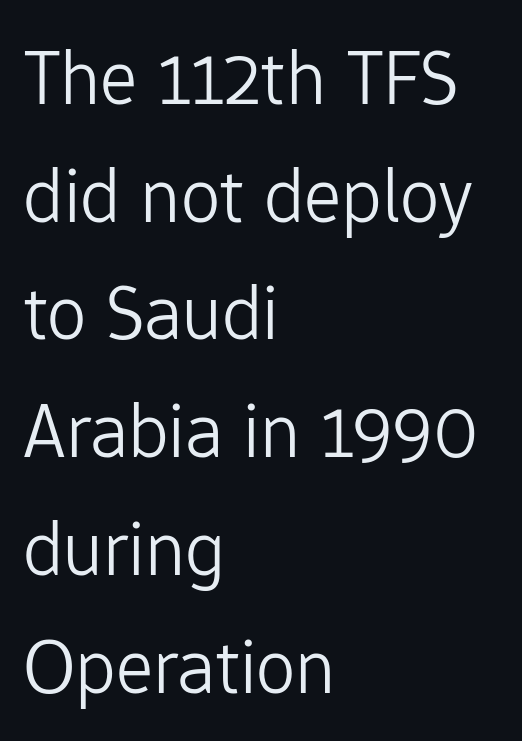
{"serif": "no", "italic": "no", "bold": "no", "weight": "light", "width": "normal", "stroke_contrast": "low", "x_height": "medium", "monospaced": "no", "underline": "no", "align": "left", "line_spacing": "normal", "line_spacing_ratio": 1.49, "letter_spacing": "normal", "letter_spacing_em": 0.0, "glyph_px": 79}
